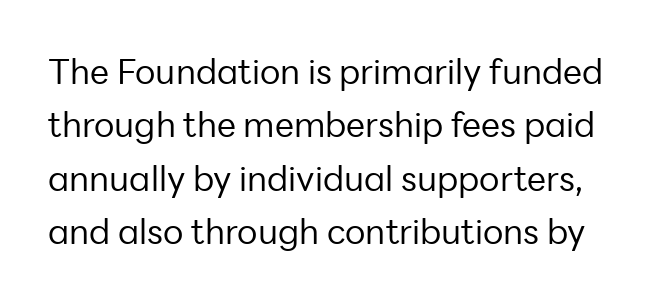
The image shows 34 px regular-weight sans-serif type, upright; set normal line spacing (1.57x), normal letter spacing, not underlined; low stroke contrast and a medium x-height.
